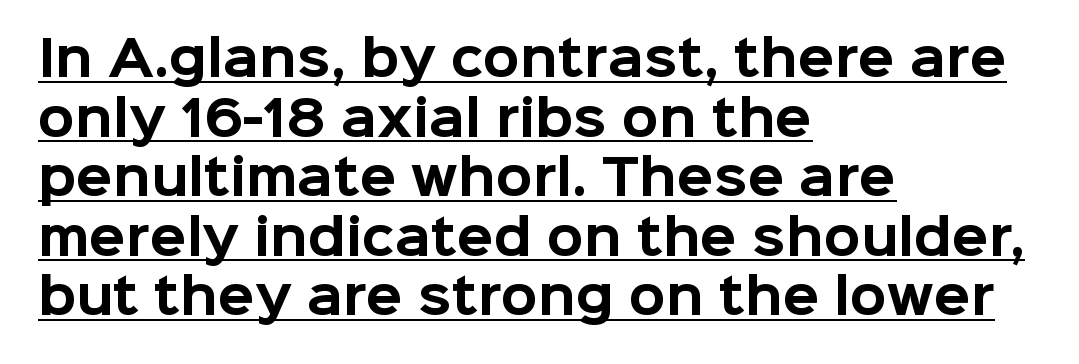
{"serif": "no", "italic": "no", "bold": "yes", "weight": "bold", "width": "normal", "stroke_contrast": "low", "x_height": "medium", "monospaced": "no", "underline": "yes", "align": "left", "line_spacing_ratio": 1.24, "letter_spacing": "normal", "letter_spacing_em": 0.0, "glyph_px": 48}
